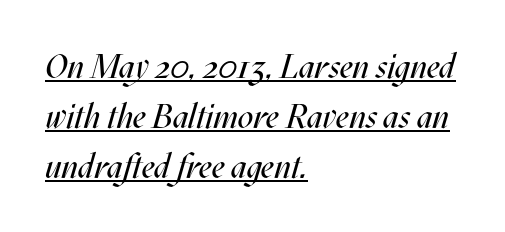
{"italic": "yes", "lean": "right", "slant_degrees": 17, "bold": "no", "weight": "regular", "width": "condensed", "stroke_contrast": "medium", "x_height": "large", "monospaced": "no", "underline": "yes", "align": "left", "line_spacing": "normal", "line_spacing_ratio": 1.47, "letter_spacing": "normal", "letter_spacing_em": 0.0, "glyph_px": 34}
